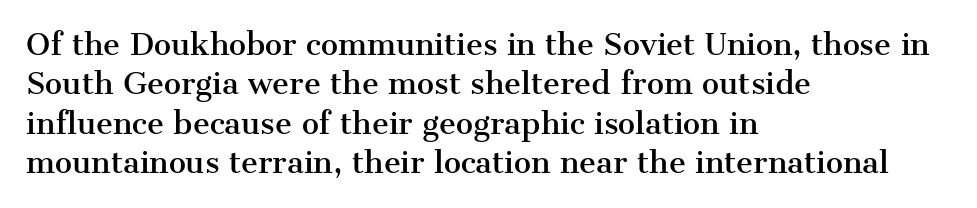
The image shows 29 px serif type, upright; set left-aligned, normal line spacing (1.36x), normal letter spacing, not underlined; medium stroke contrast and a medium x-height.
